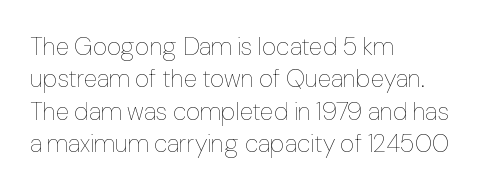
The image shows 25 px text type, upright; set left-aligned, normal line spacing (1.3x), normal letter spacing, not underlined.
